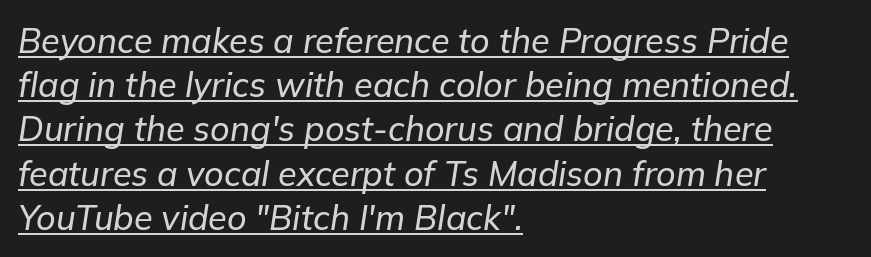
Q: Is the text italic (slanted)? A: Yes, it leans right by about 9 degrees.
Q: Is the text underlined? A: Yes.
Q: How is the paragraph aligned? A: Left-aligned.
Q: Is the spacing between letters normal or unusually wide? A: Normal.
Q: Is the spacing between lines tight, normal or loose? A: Normal.
Q: Width (condensed, normal, or wide)? A: Normal.
Q: Stroke contrast? A: Low.
Q: x-height? A: Medium.
Q: Monospaced? A: No.
